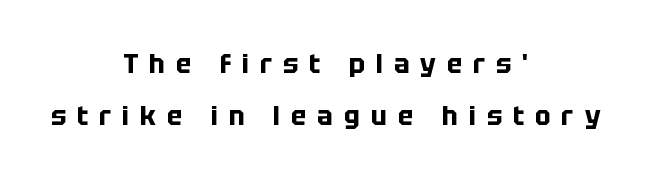
{"italic": "no", "bold": "yes", "underline": "no", "align": "center", "line_spacing": "loose", "line_spacing_ratio": 2.0, "letter_spacing": "wide", "letter_spacing_em": 0.42, "glyph_px": 26}
